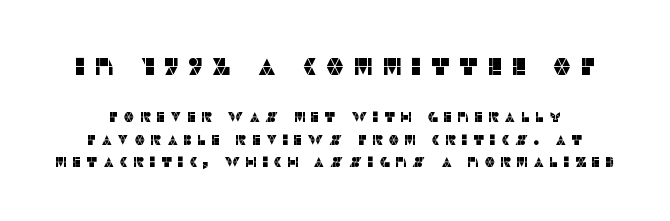
Q: Is the text italic (slanted)? A: No, it is upright.
Q: Is the text underlined? A: No.
Q: Is the spacing between letters normal or unusually wide? A: Unusually wide.
Q: Is the spacing between lines tight, normal or loose? A: Normal.
Q: Which block of text is set in a larger size, the first (top) or the second (bottom)? A: The first (top) one.
